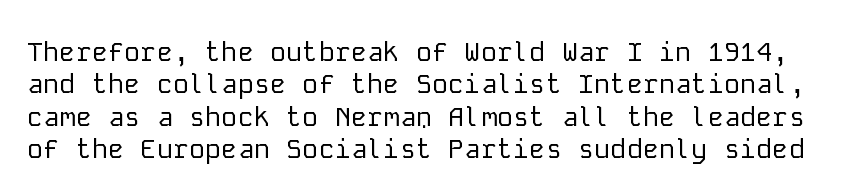
{"italic": "no", "bold": "no", "underline": "no", "line_spacing_ratio": 1.2, "letter_spacing": "normal", "letter_spacing_em": 0.0, "glyph_px": 27}
